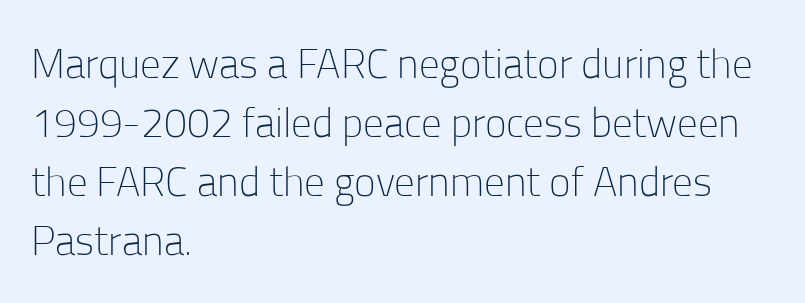
Q: Is the text bold? A: No.
Q: Is the text italic (slanted)? A: No, it is upright.
Q: Is the typeface a serif or a sans-serif typeface? A: Sans-serif.
Q: Is the text underlined? A: No.
Q: How is the paragraph aligned? A: Left-aligned.
Q: Is the spacing between letters normal or unusually wide? A: Normal.
Q: Is the spacing between lines tight, normal or loose? A: Normal.
Q: Width (condensed, normal, or wide)? A: Normal.
Q: Stroke contrast? A: Low.
Q: x-height? A: Medium.
Q: Monospaced? A: No.
